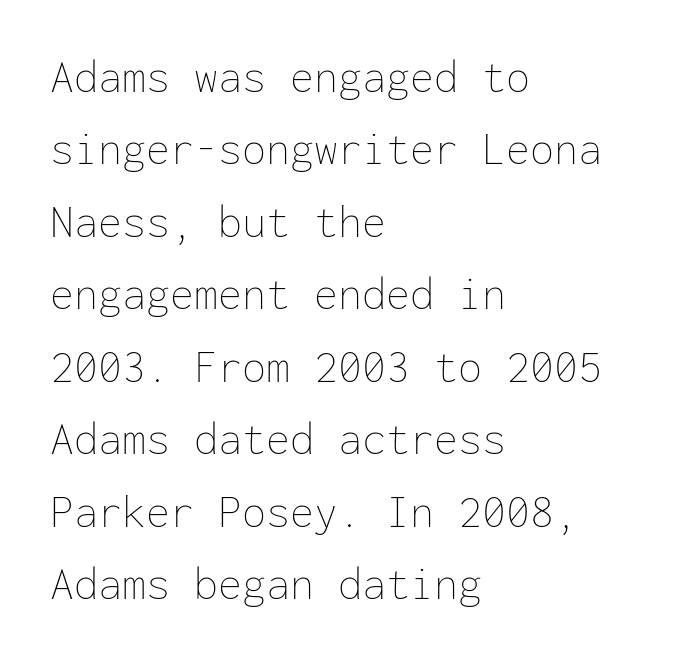
The image shows 48 px thin type, upright, monospaced; set left-aligned, normal line spacing (1.51x), normal letter spacing, not underlined; low stroke contrast and a medium x-height.
